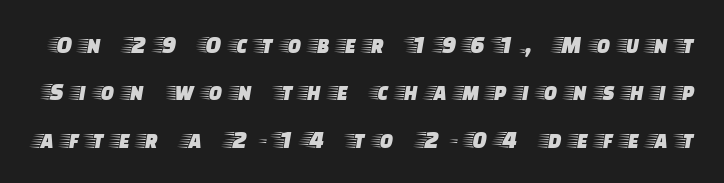
Q: Is the text italic (slanted)? A: Yes.
Q: Is the text underlined? A: No.
Q: Is the spacing between letters normal or unusually wide? A: Unusually wide.
Q: Is the spacing between lines tight, normal or loose? A: Loose.
